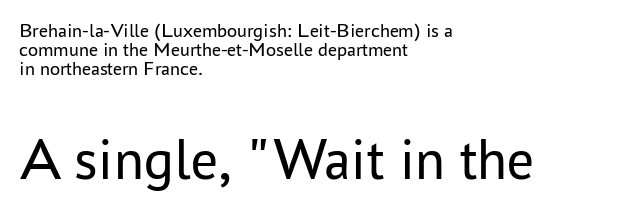
The later block is typeset at a bigger size than the earlier block. Glyph-to-glyph distance matches everyday printed text. This block would grow much taller if given ordinary leading; it's compressed now. Do the characters align in a grid? No, the font is proportional.
